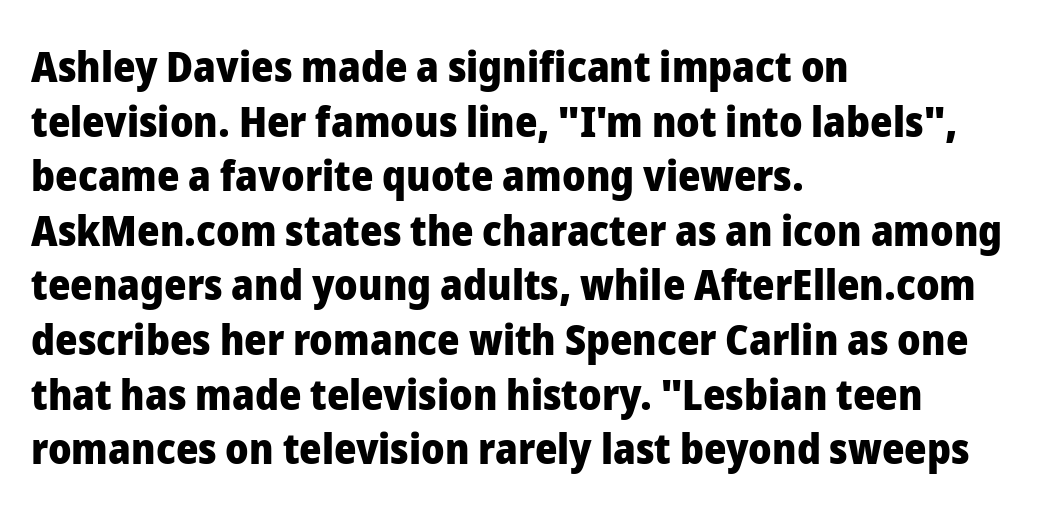
The image shows 43 px heavy sans-serif type, upright; set left-aligned, normal line spacing (1.27x), normal letter spacing, not underlined; low stroke contrast and a medium x-height.
